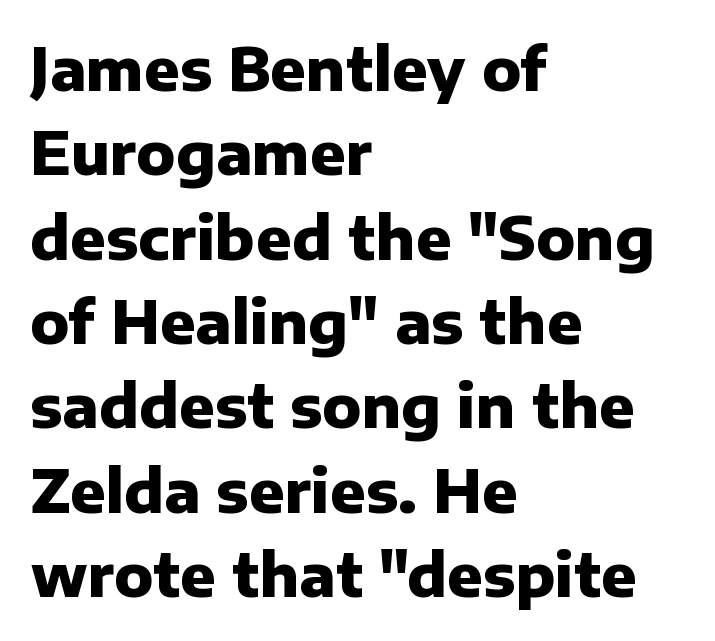
The image shows 59 px heavy sans-serif type, upright; set left-aligned, normal line spacing (1.43x), normal letter spacing, not underlined; low stroke contrast and a medium x-height.
